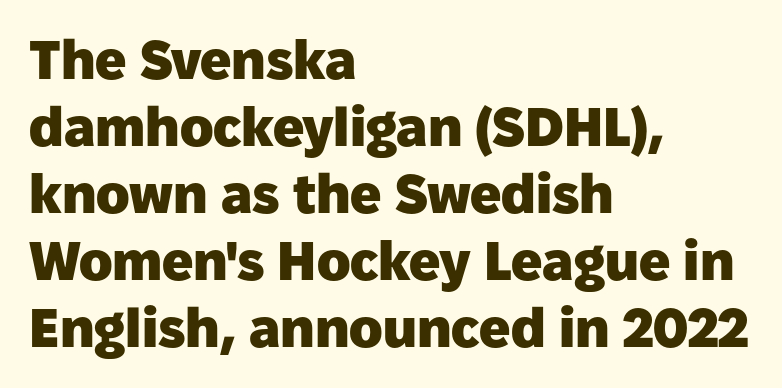
Q: Is the text bold? A: Yes.
Q: Is the text italic (slanted)? A: No, it is upright.
Q: Is the typeface a serif or a sans-serif typeface? A: Sans-serif.
Q: Is the text underlined? A: No.
Q: How is the paragraph aligned? A: Left-aligned.
Q: Is the spacing between letters normal or unusually wide? A: Normal.
Q: Width (condensed, normal, or wide)? A: Normal.
Q: Stroke contrast? A: Low.
Q: x-height? A: Medium.
Q: Monospaced? A: No.
